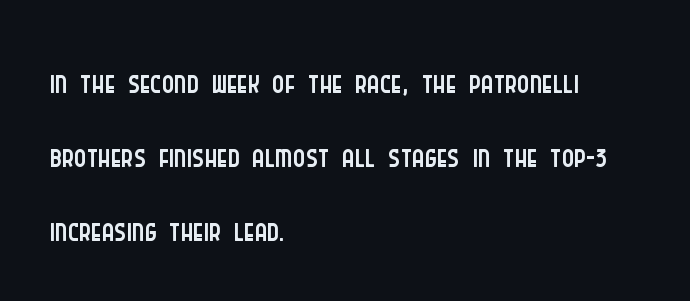
Q: Is the text bold? A: No.
Q: Is the text italic (slanted)? A: No, it is upright.
Q: Is the typeface a serif or a sans-serif typeface? A: Sans-serif.
Q: Is the text underlined? A: No.
Q: How is the paragraph aligned? A: Left-aligned.
Q: Is the spacing between letters normal or unusually wide? A: Normal.
Q: Is the spacing between lines tight, normal or loose? A: Normal.
Q: Width (condensed, normal, or wide)? A: Condensed.
Q: Stroke contrast? A: Low.
Q: x-height? A: Large.
Q: Monospaced? A: No.
